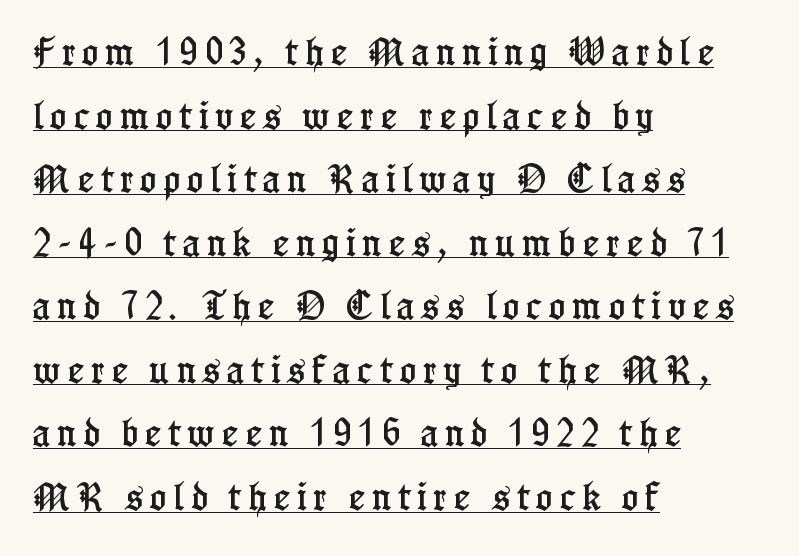
The image shows 31 px condensed serif type, upright; set left-aligned, loose line spacing (2.05x), unusually wide letter spacing (+0.22 em), underlined; low stroke contrast and a medium x-height.
